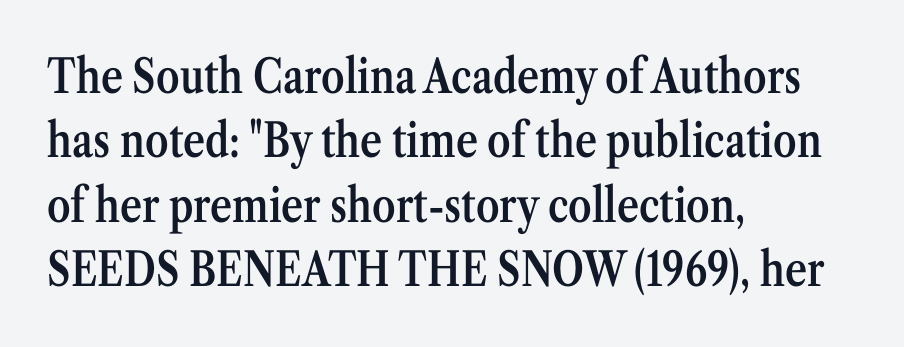
Q: Is the text bold? A: Semi-bold.
Q: Is the text italic (slanted)? A: No, it is upright.
Q: Is the typeface a serif or a sans-serif typeface? A: Serif.
Q: Is the text underlined? A: No.
Q: How is the paragraph aligned? A: Left-aligned.
Q: Is the spacing between letters normal or unusually wide? A: Normal.
Q: Is the spacing between lines tight, normal or loose? A: Normal.
Q: Width (condensed, normal, or wide)? A: Condensed.
Q: Stroke contrast? A: Medium.
Q: x-height? A: Medium.
Q: Monospaced? A: No.
